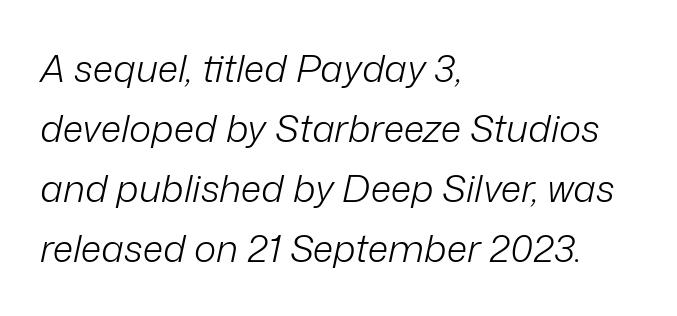
Q: Is the text bold? A: No.
Q: Is the text italic (slanted)? A: Yes, it leans right by about 12 degrees.
Q: Is the text underlined? A: No.
Q: How is the paragraph aligned? A: Left-aligned.
Q: Is the spacing between letters normal or unusually wide? A: Normal.
Q: Is the spacing between lines tight, normal or loose? A: Normal.
Q: Width (condensed, normal, or wide)? A: Normal.
Q: Stroke contrast? A: Low.
Q: x-height? A: Medium.
Q: Monospaced? A: No.
